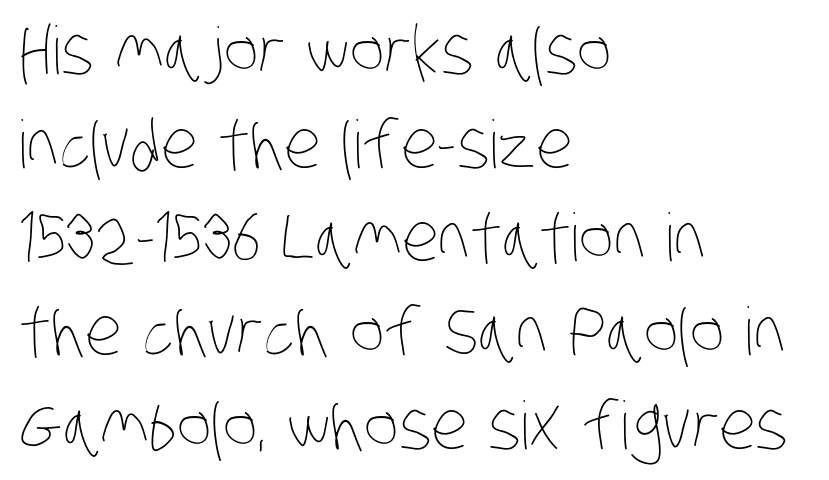
The paragraph has a hard left edge and a soft right edge. Is this a fixed-width face? No — the glyphs have proportional, varying widths. Between one letter and the next there's only the usual sliver of space. A normal amount of white space separates one row of letters from the next. A light-to-regular cut is what we see here.
